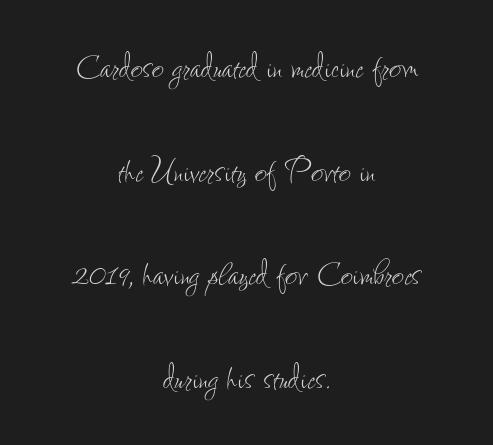
{"bold": "no", "weight": "thin", "width": "condensed", "stroke_contrast": "low", "x_height": "small", "monospaced": "no", "underline": "no", "align": "center", "line_spacing": "loose", "line_spacing_ratio": 2.47, "letter_spacing": "normal", "letter_spacing_em": 0.0, "glyph_px": 42}
